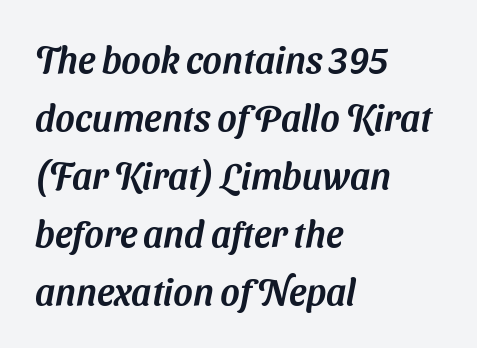
Q: Is the typeface a serif or a sans-serif typeface? A: Sans-serif.
Q: Is the text underlined? A: No.
Q: How is the paragraph aligned? A: Left-aligned.
Q: Is the spacing between letters normal or unusually wide? A: Normal.
Q: Is the spacing between lines tight, normal or loose? A: Normal.
Q: Width (condensed, normal, or wide)? A: Normal.
Q: Stroke contrast? A: Medium.
Q: x-height? A: Medium.
Q: Monospaced? A: No.
